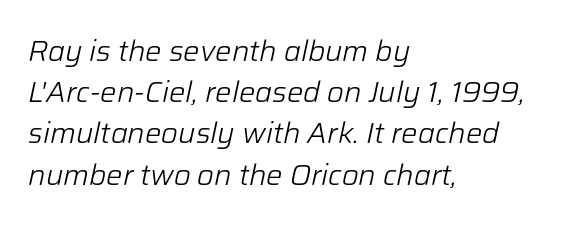
Q: Is the text bold? A: No.
Q: Is the text italic (slanted)? A: Yes, it leans right by about 12 degrees.
Q: Is the text underlined? A: No.
Q: How is the paragraph aligned? A: Left-aligned.
Q: Is the spacing between letters normal or unusually wide? A: Normal.
Q: Is the spacing between lines tight, normal or loose? A: Normal.
Q: Width (condensed, normal, or wide)? A: Normal.
Q: Stroke contrast? A: Low.
Q: x-height? A: Medium.
Q: Monospaced? A: No.
